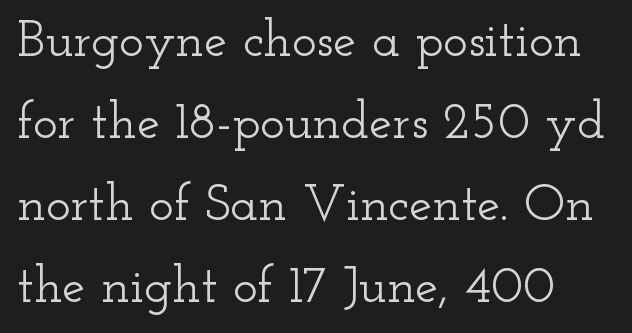
{"serif": "yes", "italic": "no", "width": "wide", "stroke_contrast": "low", "x_height": "small", "monospaced": "no", "underline": "no", "line_spacing": "normal", "line_spacing_ratio": 1.58, "letter_spacing": "normal", "letter_spacing_em": 0.0, "glyph_px": 52}
